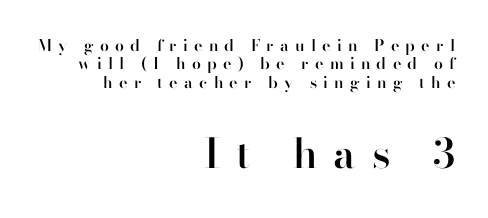
The paragraph has a hard right edge and a soft left edge. Every stem runs plumb, perpendicular to the baseline. As a designer I'd log this as weight 600, semibold. Varying glyph widths throughout — classic text-font behaviour.
